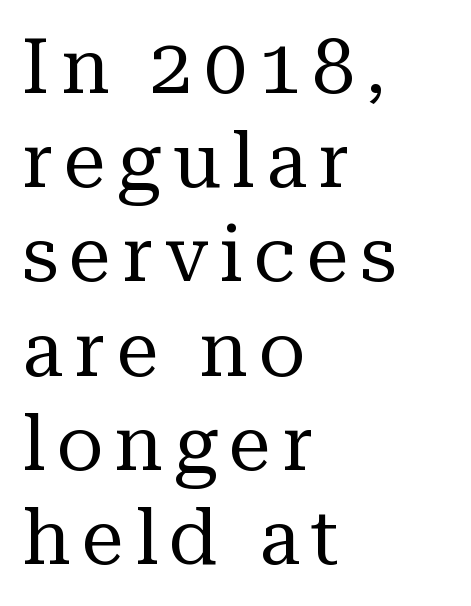
Q: Is the text bold? A: No.
Q: Is the text italic (slanted)? A: No, it is upright.
Q: Is the typeface a serif or a sans-serif typeface? A: Serif.
Q: Is the text underlined? A: No.
Q: How is the paragraph aligned? A: Left-aligned.
Q: Width (condensed, normal, or wide)? A: Normal.
Q: Stroke contrast? A: Medium.
Q: x-height? A: Medium.
Q: Monospaced? A: No.
